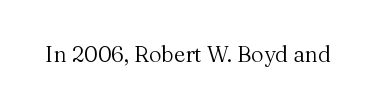
{"italic": "no", "bold": "no", "underline": "no", "letter_spacing": "normal", "letter_spacing_em": 0.0, "glyph_px": 22}
